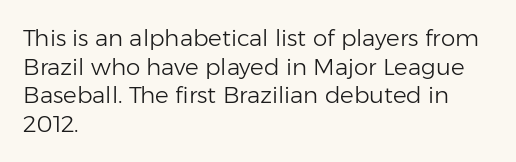
Q: Is the text bold? A: No.
Q: Is the text italic (slanted)? A: No, it is upright.
Q: Is the text underlined? A: No.
Q: How is the paragraph aligned? A: Left-aligned.
Q: Is the spacing between letters normal or unusually wide? A: Normal.
Q: Is the spacing between lines tight, normal or loose? A: Normal.
